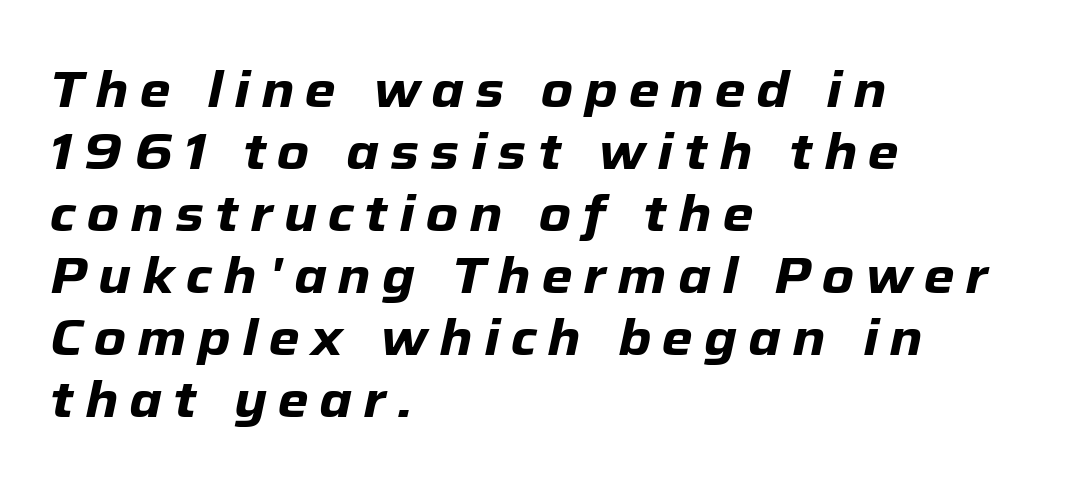
These lines are set flush left with a ragged right edge. Italic? Definitely — the glyphs are oblique. The typesetting leans heavy: a genuine bold. Each letter keeps its own natural width here, so spacing adapts to shape. Characters follow at a spacing far wider than the type designer built in.
